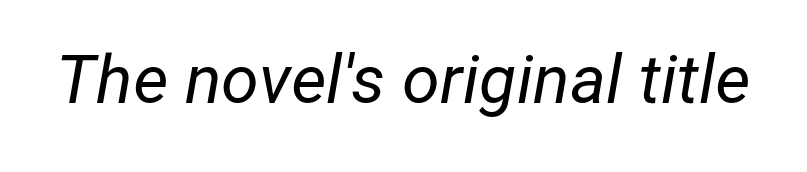
{"italic": "yes", "lean": "right", "slant_degrees": 12, "bold": "no", "weight": "regular", "width": "normal", "stroke_contrast": "low", "x_height": "medium", "monospaced": "no", "underline": "no", "letter_spacing": "normal", "letter_spacing_em": 0.0, "glyph_px": 68}
